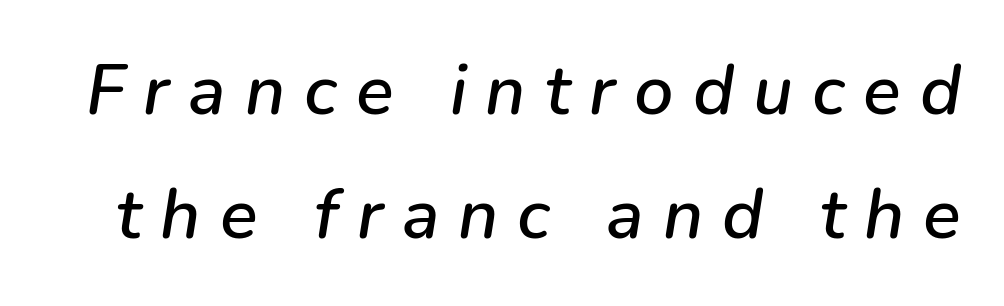
Inter-character spacing is expanded well beyond the font's built-in metrics. Is this a fixed-width face? No — the glyphs have proportional, varying widths. Words float on clear page, feet unadorned. The face used here has a pronounced slope to its letters.
